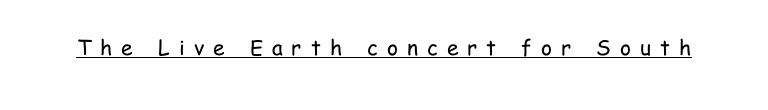
The image shows 21 px text type, upright; set unusually wide letter spacing (+0.43 em), underlined.
